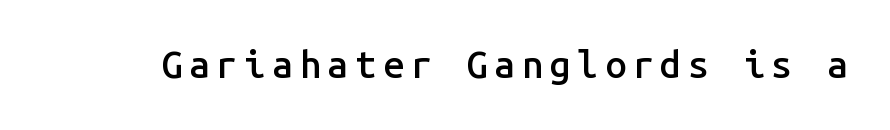
Here the designer chose a console-style face with uniform glyph widths. Posture: straight, roman, zero tilt. The string is rendered with underlining switched off. Heft: intermediate — a semibold. You can tell from the bare stems that sans-serif type was used.
